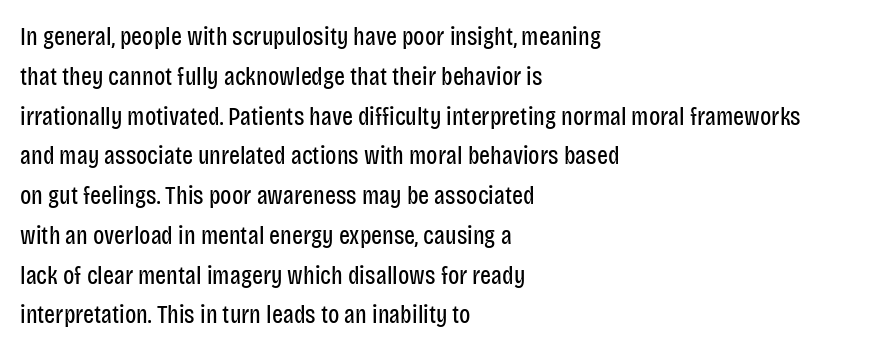
Nobody touched the tracking dial on this one. Line starts are locked; line ends wander. The block of text has a typical density, with ordinary space between rows. The glyphs are unaccompanied by any horizontal stroke below them. Notice how the stems are strictly vertical — no italics here. These glyphs show unthickened strokes, regular width or finer.
